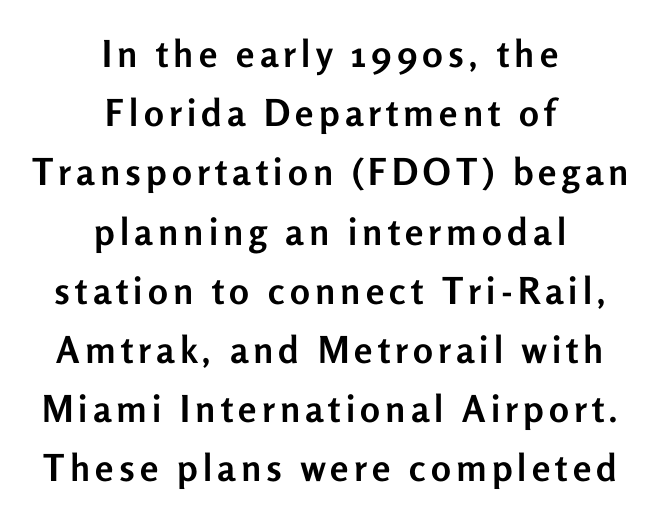
Q: Is the text bold? A: Yes.
Q: Is the text italic (slanted)? A: No, it is upright.
Q: Is the typeface a serif or a sans-serif typeface? A: Sans-serif.
Q: Is the text underlined? A: No.
Q: How is the paragraph aligned? A: Centered.
Q: Is the spacing between lines tight, normal or loose? A: Normal.
Q: Width (condensed, normal, or wide)? A: Normal.
Q: Stroke contrast? A: Low.
Q: x-height? A: Medium.
Q: Monospaced? A: No.
